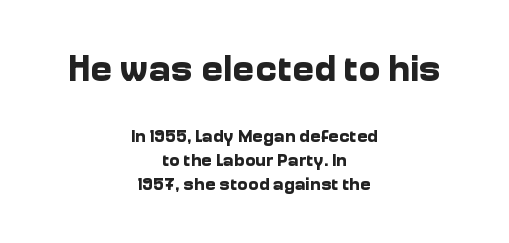
The block sitting higher on the canvas is the one with enlarged characters. Decoration check: the copy has no underline. Tall strokes in this sample are plumb rather than angled. In terms of leading, this rendering sits right in the middle. No extra tracking has been applied to these lines.
